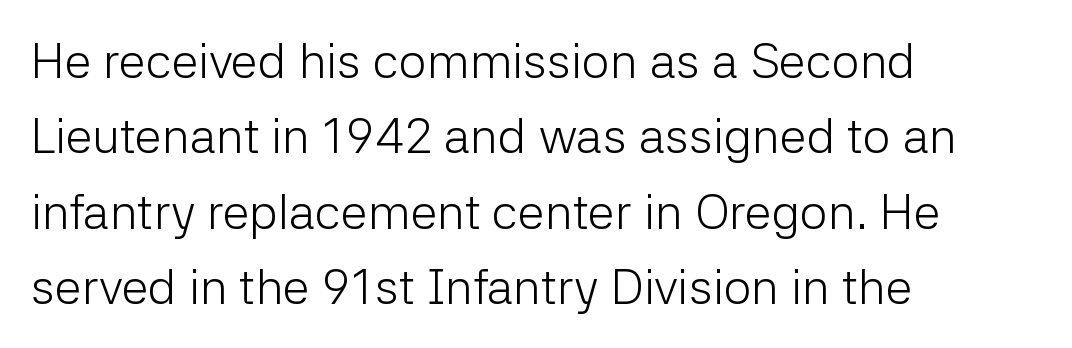
The axis of the letterforms is exactly vertical. Stem width sits at or under what a default text font uses. Normally led — the rows are evenly, conventionally spaced. These lines are composed in type without serifs. Nobody touched the tracking dial on this one.
